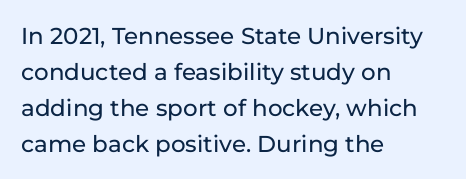
The image shows 23 px text type, upright; set left-aligned, normal line spacing (1.56x), normal letter spacing, not underlined.
